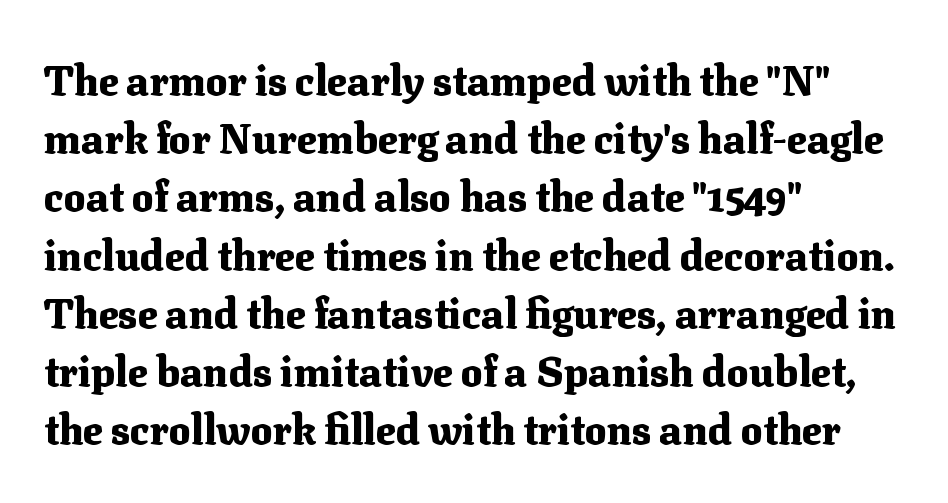
Q: Is the text bold? A: Yes.
Q: Is the text italic (slanted)? A: No, it is upright.
Q: Is the typeface a serif or a sans-serif typeface? A: Serif.
Q: Is the text underlined? A: No.
Q: How is the paragraph aligned? A: Left-aligned.
Q: Is the spacing between letters normal or unusually wide? A: Normal.
Q: Is the spacing between lines tight, normal or loose? A: Normal.
Q: Width (condensed, normal, or wide)? A: Normal.
Q: Stroke contrast? A: Medium.
Q: x-height? A: Medium.
Q: Monospaced? A: No.
